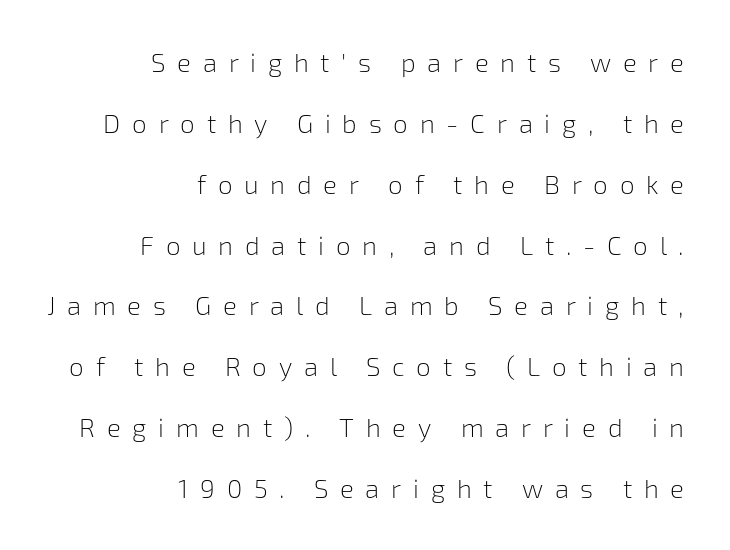
The image shows 26 px text type, upright; set right-aligned, loose line spacing (2.34x), unusually wide letter spacing (+0.45 em), not underlined.
